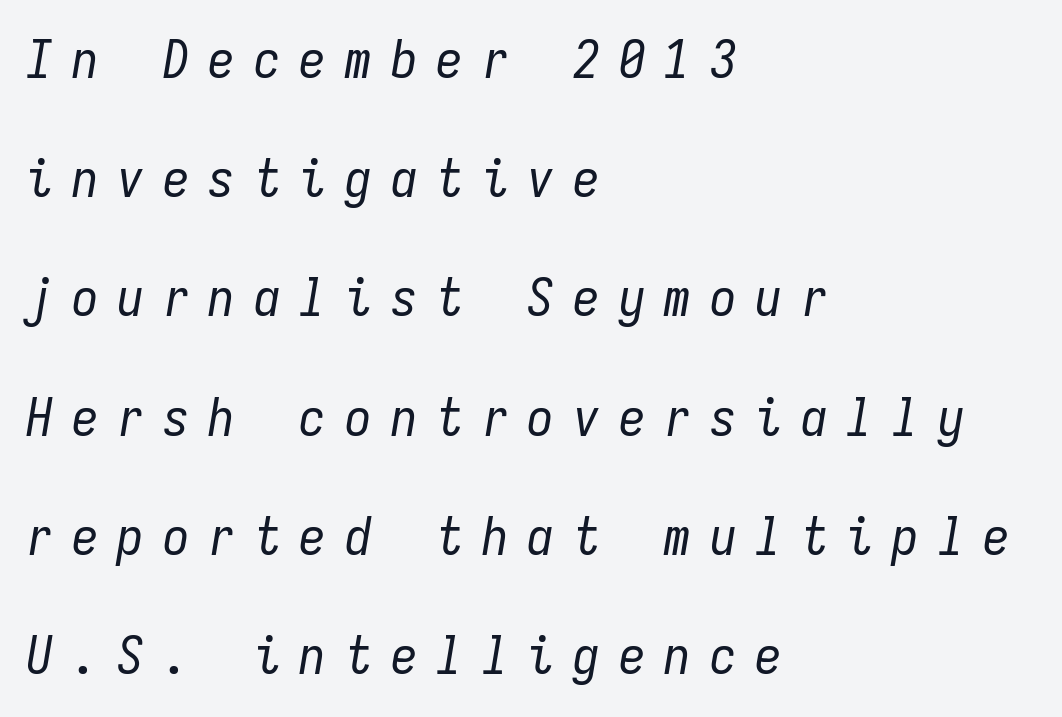
This rendering features lettering with no underline. Students, observe: this is what heavily led, spacious text looks like. This sample uses expanded letter spacing, leaving extra air between glyphs. These lines are rendered in a fixed-pitch font. Italic? Definitely — the glyphs are oblique.
